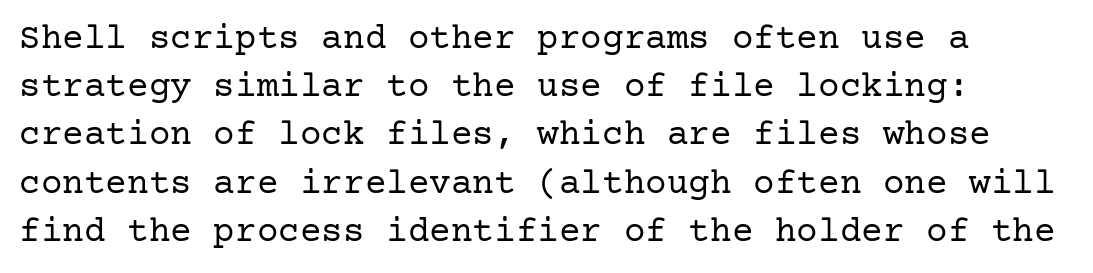
This sample uses a serif face. These lines sit exactly where default settings would place them. Ordinary non-slanted type is in use. Tracking value appears to be zero — textbook default spacing. The glyphs are unaccompanied by any horizontal stroke below them. The strokes are not fattened; the text isn't bold.
